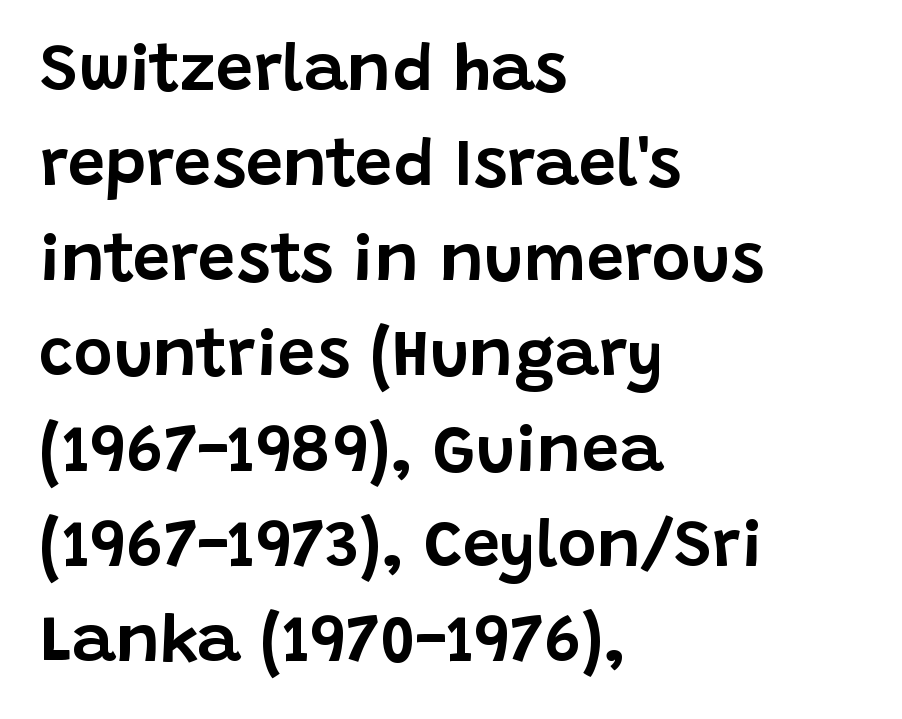
{"serif": "no", "italic": "no", "width": "normal", "stroke_contrast": "low", "x_height": "large", "monospaced": "no", "underline": "no", "align": "left", "line_spacing": "normal", "line_spacing_ratio": 1.42, "letter_spacing": "normal", "letter_spacing_em": 0.0, "glyph_px": 67}
